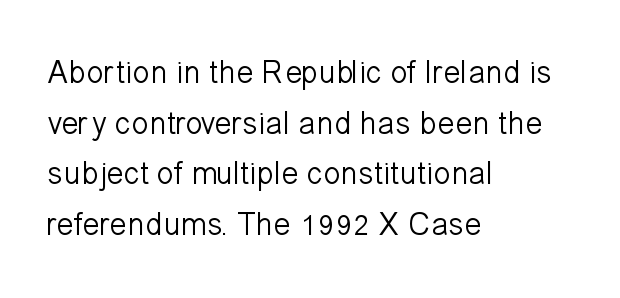
The gap between lines stays unmarked. The font sits on the lighter half of the weight spectrum, regular included. The paragraph shown leans on its left margin. Short note: letters normally spaced.
